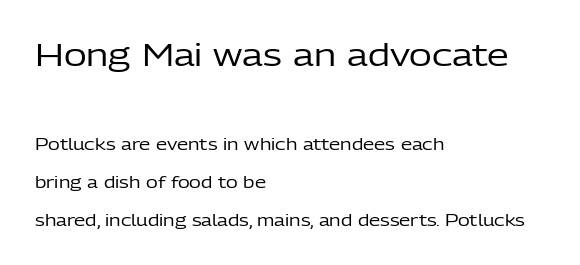
The image shows 31 px regular-weight sans-serif type, upright; set left-aligned, loose line spacing (2.38x), normal letter spacing, not underlined; the first (top) block is 1.94x larger; low stroke contrast and a medium x-height.
